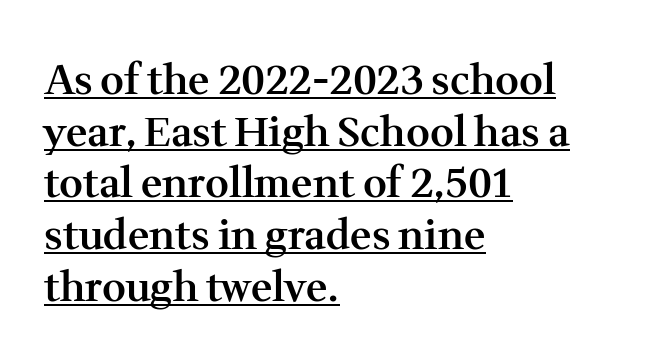
Q: Is the text bold? A: Semi-bold.
Q: Is the text italic (slanted)? A: No, it is upright.
Q: Is the typeface a serif or a sans-serif typeface? A: Serif.
Q: Is the text underlined? A: Yes.
Q: How is the paragraph aligned? A: Left-aligned.
Q: Is the spacing between letters normal or unusually wide? A: Normal.
Q: Is the spacing between lines tight, normal or loose? A: Normal.
Q: Width (condensed, normal, or wide)? A: Normal.
Q: Stroke contrast? A: Medium.
Q: x-height? A: Medium.
Q: Monospaced? A: No.
